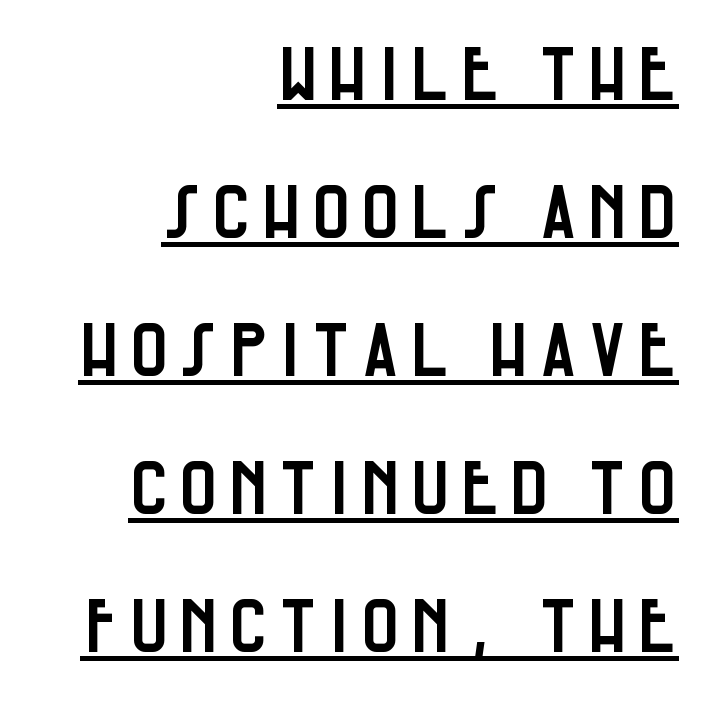
{"serif": "no", "italic": "no", "width": "condensed", "stroke_contrast": "low", "x_height": "large", "monospaced": "no", "underline": "yes", "align": "right", "line_spacing_ratio": 1.89, "glyph_px": 73}
